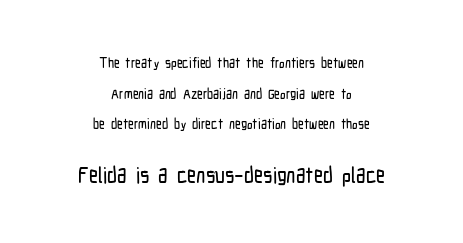
The image shows 22 px text type, upright; set centered, loose line spacing (2.18x), normal letter spacing, not underlined; the second (bottom) block is 1.57x larger.
